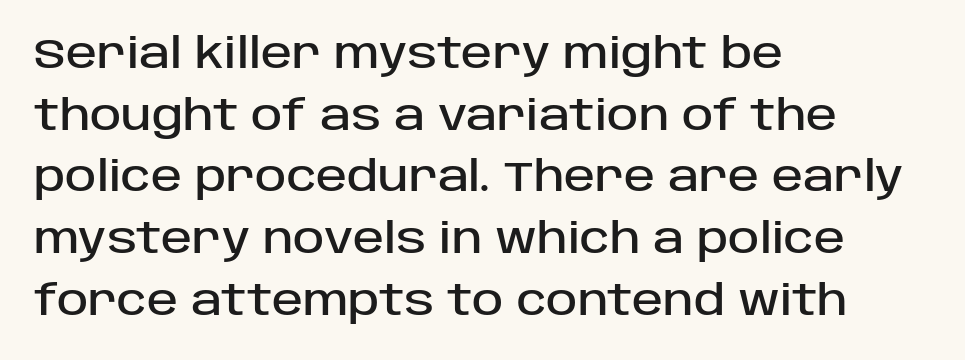
Q: Is the text italic (slanted)? A: No, it is upright.
Q: Is the typeface a serif or a sans-serif typeface? A: Sans-serif.
Q: Is the text underlined? A: No.
Q: How is the paragraph aligned? A: Left-aligned.
Q: Is the spacing between letters normal or unusually wide? A: Normal.
Q: Is the spacing between lines tight, normal or loose? A: Normal.
Q: Width (condensed, normal, or wide)? A: Normal.
Q: Stroke contrast? A: Low.
Q: x-height? A: Large.
Q: Monospaced? A: No.
